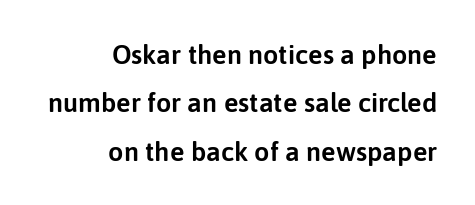
Q: Is the text italic (slanted)? A: No, it is upright.
Q: Is the text underlined? A: No.
Q: How is the paragraph aligned? A: Right-aligned.
Q: Is the spacing between letters normal or unusually wide? A: Normal.
